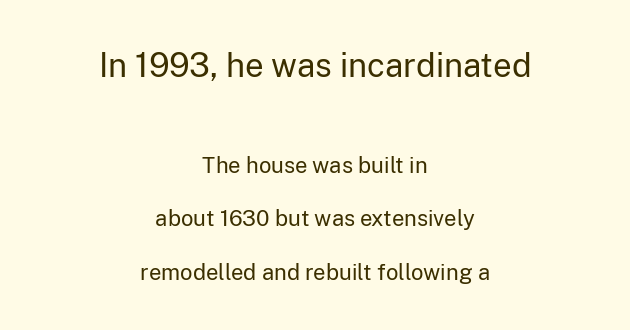
The image shows 33 px regular-weight sans-serif type, upright; set centered, loose line spacing (2.43x), normal letter spacing, not underlined; the first (top) block is 1.5x larger; low stroke contrast and a medium x-height.
